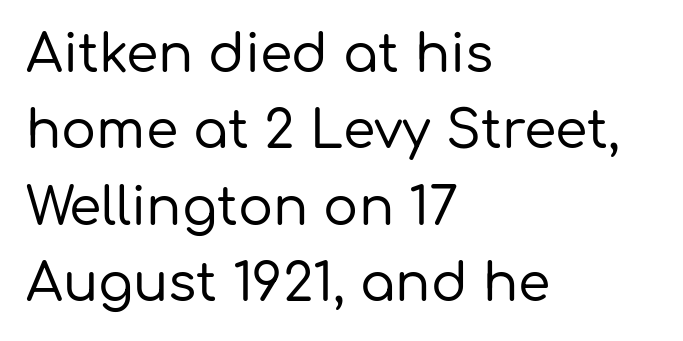
To sum up the face: it is a sans, with no serifs. Rows of type keep a routine distance in the vertical direction. The type sits square on the baseline with zero lean. This sample has the flowing, uneven cadence of proportional lettering. This rendering leaves character spacing at its baseline value.
